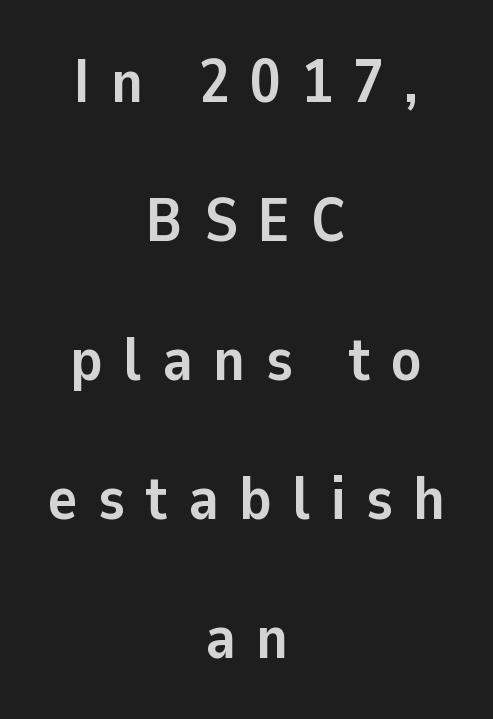
Q: Is the text bold? A: Yes.
Q: Is the text italic (slanted)? A: No, it is upright.
Q: Is the typeface a serif or a sans-serif typeface? A: Sans-serif.
Q: Is the text underlined? A: No.
Q: How is the paragraph aligned? A: Centered.
Q: Is the spacing between letters normal or unusually wide? A: Unusually wide.
Q: Is the spacing between lines tight, normal or loose? A: Loose.
Q: Width (condensed, normal, or wide)? A: Normal.
Q: Stroke contrast? A: Low.
Q: x-height? A: Medium.
Q: Monospaced? A: No.
